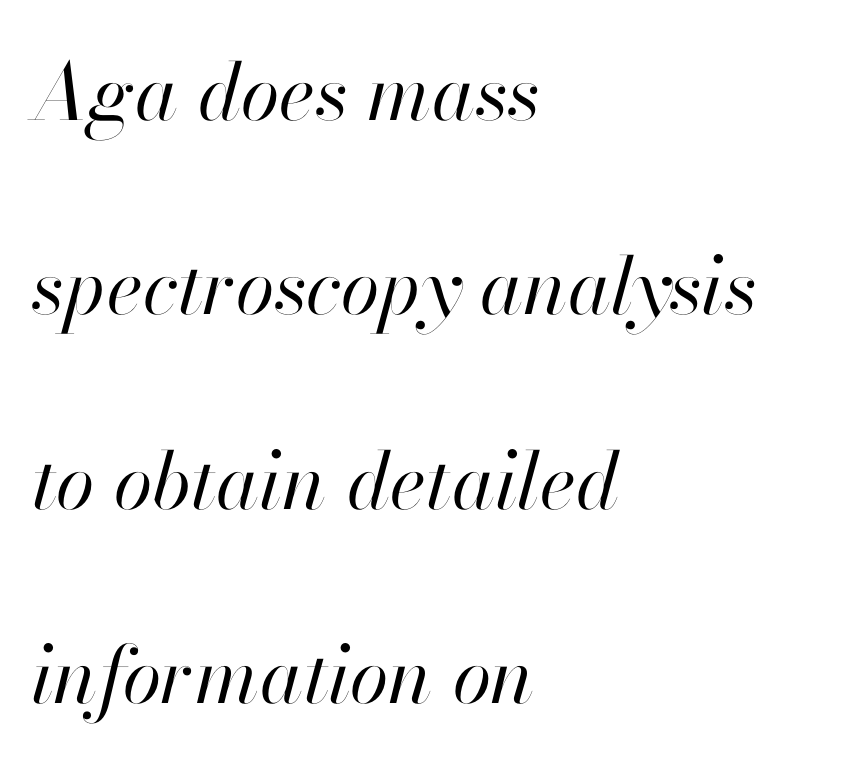
The image shows 79 px regular-weight type, italic (leaning right); set left-aligned, loose line spacing (2.46x), normal letter spacing, not underlined; high stroke contrast and a small x-height.
